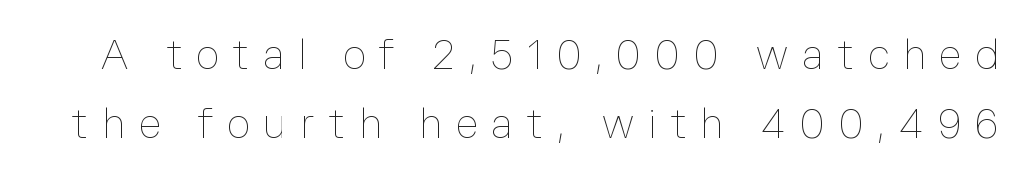
Q: Is the text bold? A: No.
Q: Is the text italic (slanted)? A: No, it is upright.
Q: Is the text underlined? A: No.
Q: Is the spacing between letters normal or unusually wide? A: Unusually wide.
Q: Is the spacing between lines tight, normal or loose? A: Normal.
Q: Width (condensed, normal, or wide)? A: Normal.
Q: Stroke contrast? A: Low.
Q: x-height? A: Medium.
Q: Monospaced? A: No.
